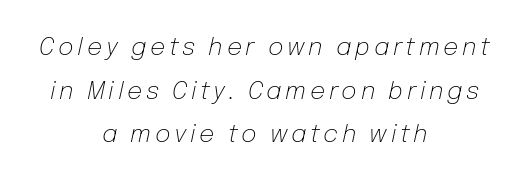
Q: Is the text bold? A: No.
Q: Is the text italic (slanted)? A: Yes, it leans right by about 12 degrees.
Q: Is the text underlined? A: No.
Q: How is the paragraph aligned? A: Centered.
